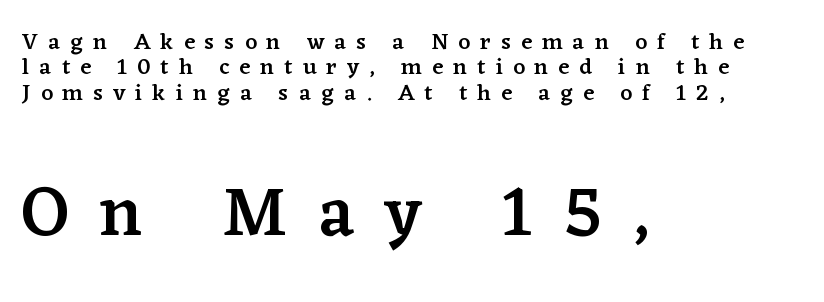
{"serif": "yes", "italic": "no", "bold": "semi", "weight": "semibold", "width": "normal", "stroke_contrast": "low", "x_height": "medium", "monospaced": "no", "underline": "no", "align": "left", "line_spacing": "tight", "line_spacing_ratio": 1.1, "letter_spacing": "wide", "letter_spacing_em": 0.44, "larger_block": "second", "size_ratio": 3.04, "glyph_px": 70}
